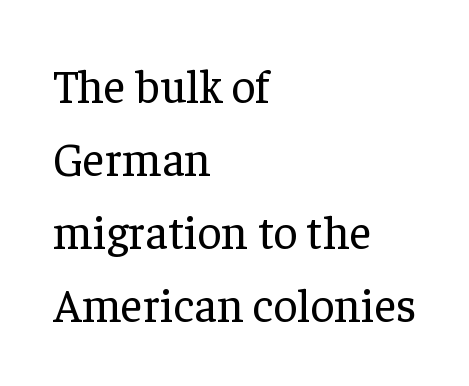
The image shows 47 px regular-weight serif type, upright; set left-aligned, normal line spacing (1.55x), normal letter spacing, not underlined; low stroke contrast and a medium x-height.
